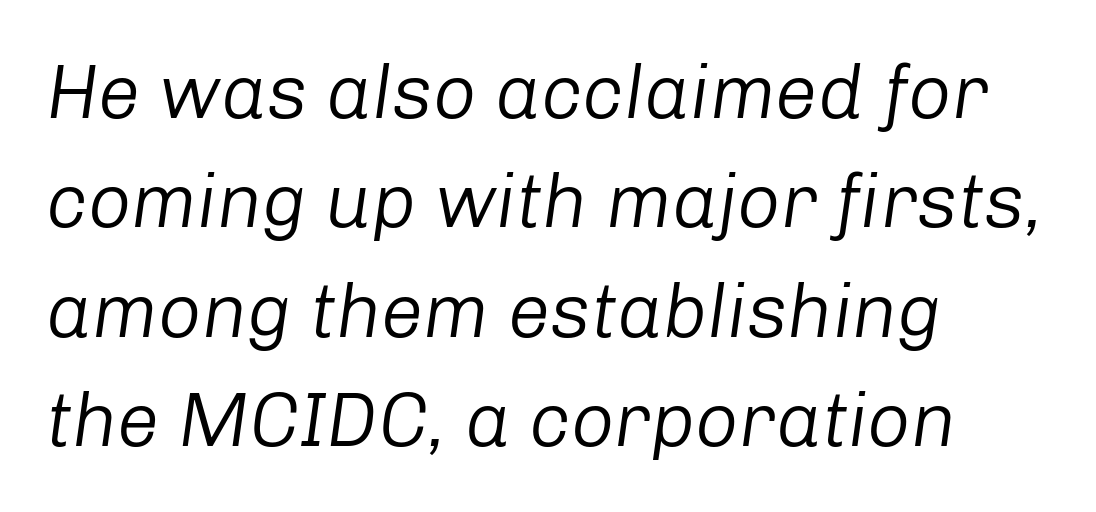
{"italic": "yes", "lean": "right", "slant_degrees": 8, "bold": "no", "weight": "regular", "width": "normal", "stroke_contrast": "low", "x_height": "medium", "monospaced": "no", "underline": "no", "align": "left", "line_spacing": "normal", "line_spacing_ratio": 1.44, "letter_spacing": "normal", "letter_spacing_em": 0.0, "glyph_px": 76}
